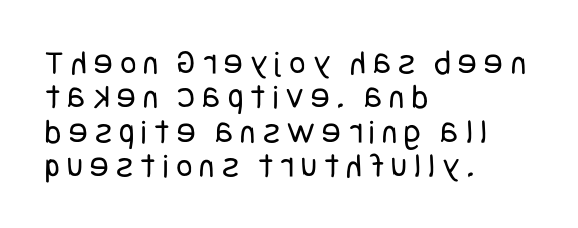
{"serif": "no", "italic": "no", "bold": "no", "weight": "regular", "width": "condensed", "stroke_contrast": "low", "x_height": "large", "underline": "no", "align": "left", "line_spacing": "tight", "line_spacing_ratio": 0.98, "letter_spacing": "wide", "letter_spacing_em": 0.21, "glyph_px": 35}
